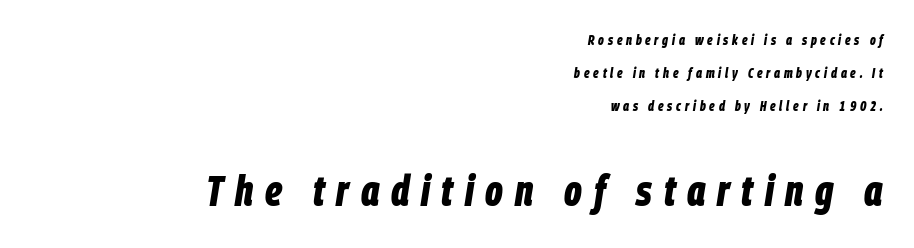
The image shows 43 px bold, condensed type, italic (leaning right); set right-aligned, loose line spacing (2.35x), unusually wide letter spacing (+0.27 em), not underlined; the second (bottom) block is 3.07x larger; low stroke contrast and a large x-height.
